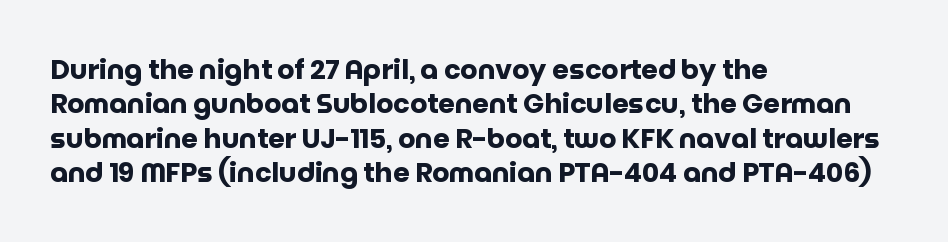
{"italic": "no", "bold": "yes", "underline": "no", "align": "left", "line_spacing": "normal", "line_spacing_ratio": 1.27, "letter_spacing": "normal", "letter_spacing_em": 0.0, "glyph_px": 27}
